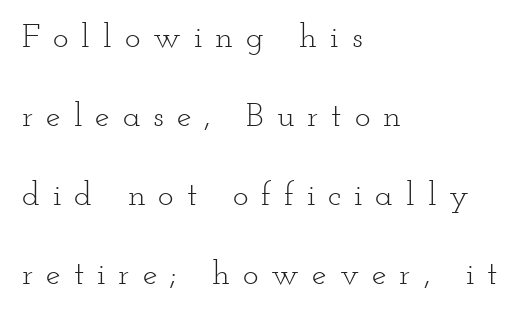
Q: Is the text bold? A: No.
Q: Is the text italic (slanted)? A: No, it is upright.
Q: Is the typeface a serif or a sans-serif typeface? A: Serif.
Q: Is the text underlined? A: No.
Q: How is the paragraph aligned? A: Left-aligned.
Q: Is the spacing between letters normal or unusually wide? A: Unusually wide.
Q: Is the spacing between lines tight, normal or loose? A: Loose.
Q: Width (condensed, normal, or wide)? A: Wide.
Q: Stroke contrast? A: Low.
Q: x-height? A: Small.
Q: Monospaced? A: No.
